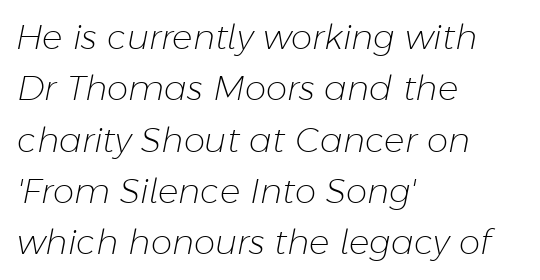
The image shows 34 px light type, italic (leaning right); set left-aligned, normal line spacing (1.51x), normal letter spacing, not underlined; low stroke contrast and a medium x-height.
